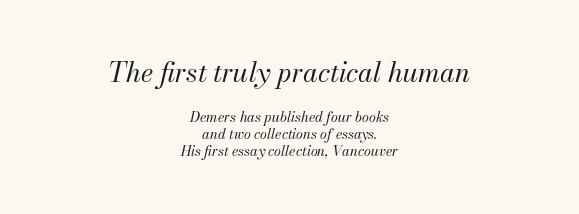
The image shows 27 px text type, italic (leaning right); set centered, line spacing 1.23x, normal letter spacing, not underlined; the first (top) block is 1.93x larger.
